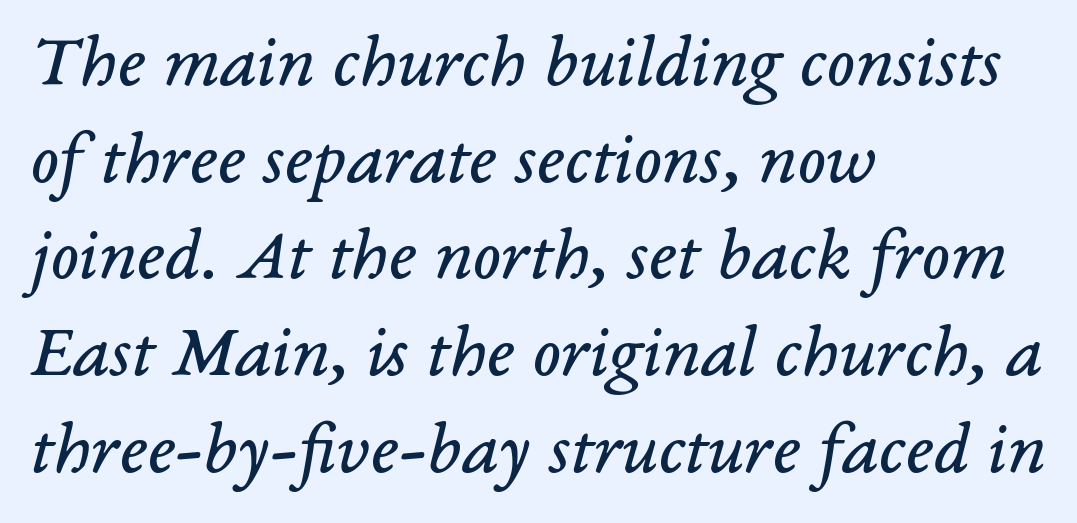
The strip under each line holds only bare page. The text carries the slant typical of an italic or oblique font. The typeface has the unassuming heft of standard copy or less. Does extra space separate the letters? No, they use regular spacing.
